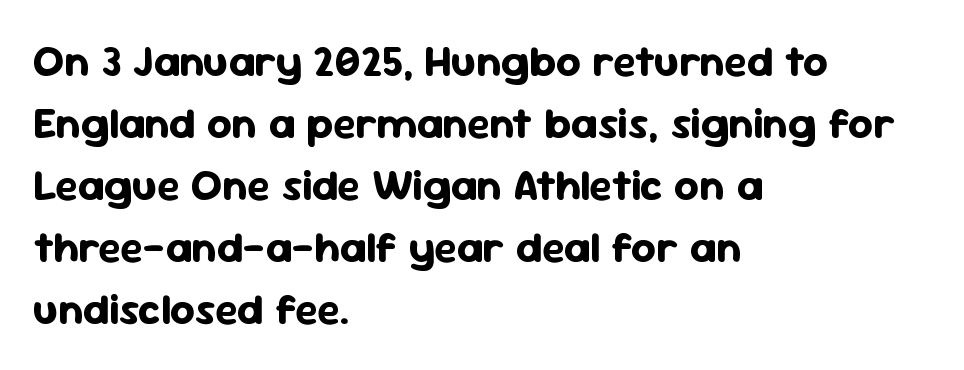
{"serif": "no", "italic": "no", "bold": "yes", "weight": "bold", "width": "normal", "stroke_contrast": "low", "x_height": "medium", "monospaced": "no", "underline": "no", "align": "left", "line_spacing": "normal", "line_spacing_ratio": 1.44, "letter_spacing": "normal", "letter_spacing_em": 0.0, "glyph_px": 43}
